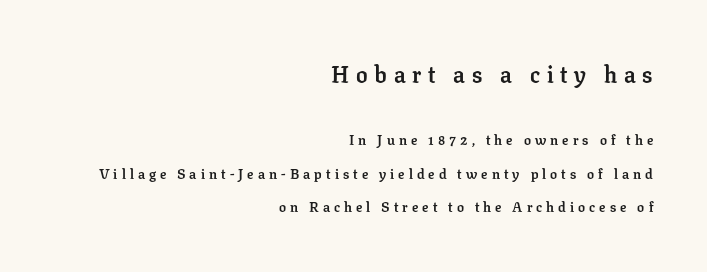
The image shows 23 px bold type, upright; set right-aligned, loose line spacing (2.39x), unusually wide letter spacing (+0.29 em), not underlined; the first (top) block is 1.64x larger.
